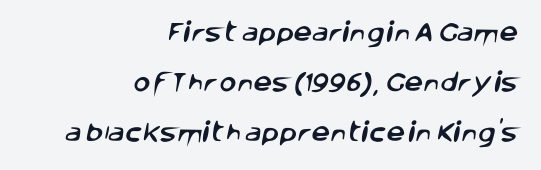
Q: Is the text underlined? A: No.
Q: How is the paragraph aligned? A: Right-aligned.
Q: Is the spacing between letters normal or unusually wide? A: Normal.
Q: Is the spacing between lines tight, normal or loose? A: Loose.
